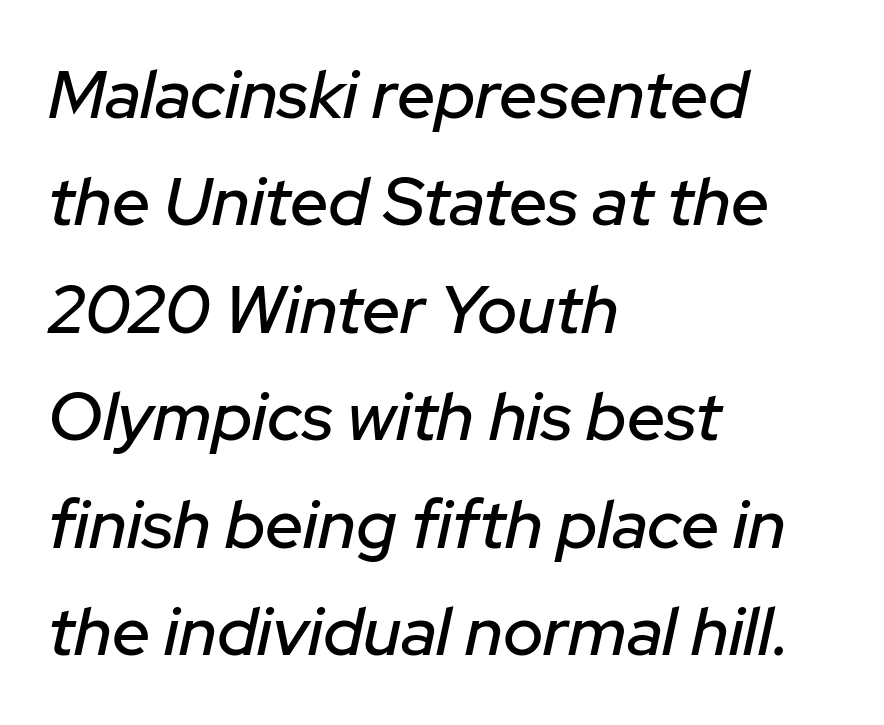
The image shows 68 px text type, italic (leaning right); set left-aligned, normal line spacing (1.58x), normal letter spacing, not underlined; low stroke contrast and a medium x-height.
